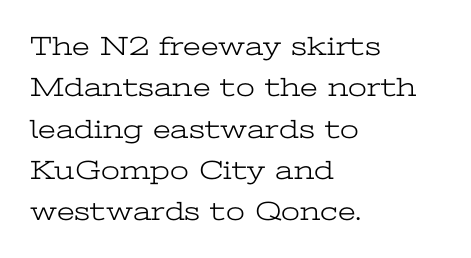
The image shows 27 px text type, upright; set left-aligned, normal line spacing (1.53x), normal letter spacing, not underlined.
